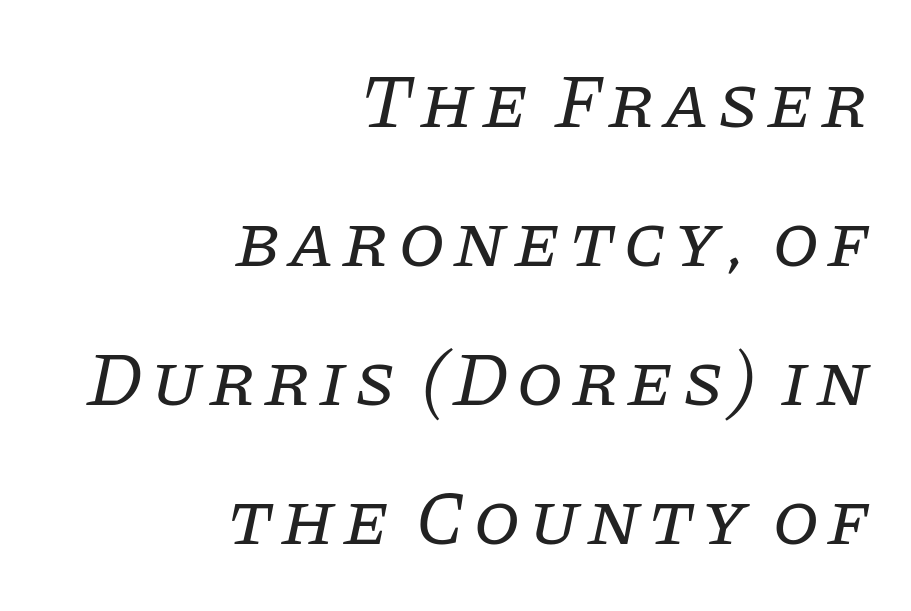
Q: Is the text bold? A: No.
Q: Is the text italic (slanted)? A: Yes, it leans right by about 11 degrees.
Q: Is the typeface a serif or a sans-serif typeface? A: Serif.
Q: Is the text underlined? A: No.
Q: How is the paragraph aligned? A: Right-aligned.
Q: Width (condensed, normal, or wide)? A: Normal.
Q: Stroke contrast? A: Low.
Q: x-height? A: Large.
Q: Monospaced? A: No.
